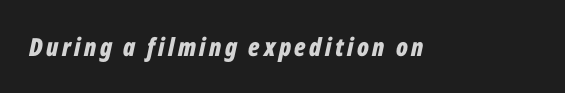
{"italic": "yes", "lean": "right", "slant_degrees": 12, "bold": "yes", "underline": "no", "glyph_px": 25}
